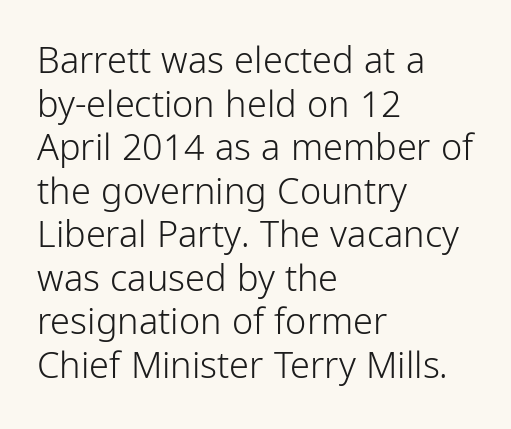
The image shows 36 px light, condensed sans-serif type, upright; set left-aligned, line spacing 1.21x, normal letter spacing, not underlined; low stroke contrast and a medium x-height.
